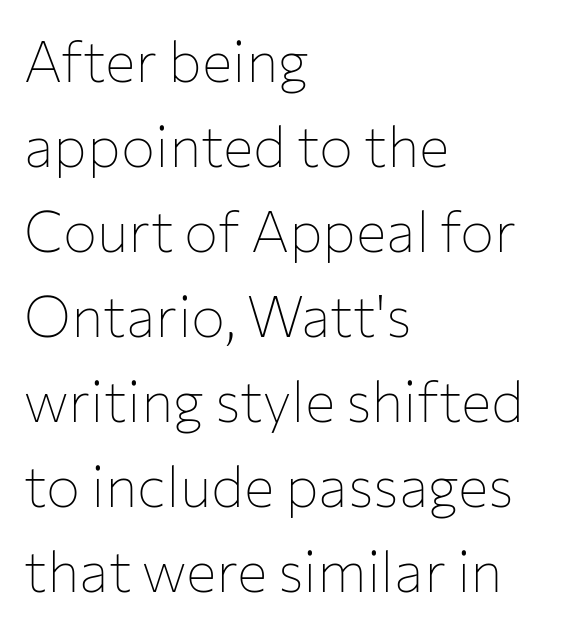
The image shows 57 px thin sans-serif type, upright; set left-aligned, normal line spacing (1.49x), normal letter spacing, not underlined; low stroke contrast and a medium x-height.
